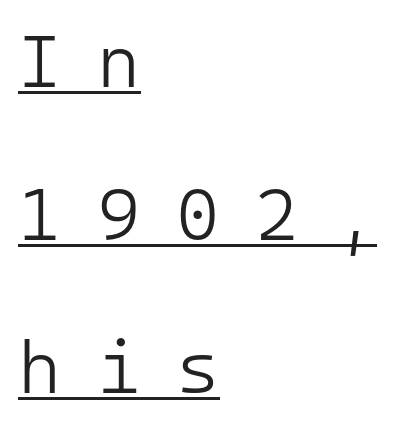
The image shows 74 px light sans-serif type, upright, monospaced; set left-aligned, loose line spacing (2.07x), unusually wide letter spacing (+0.48 em), underlined; low stroke contrast and a medium x-height.
